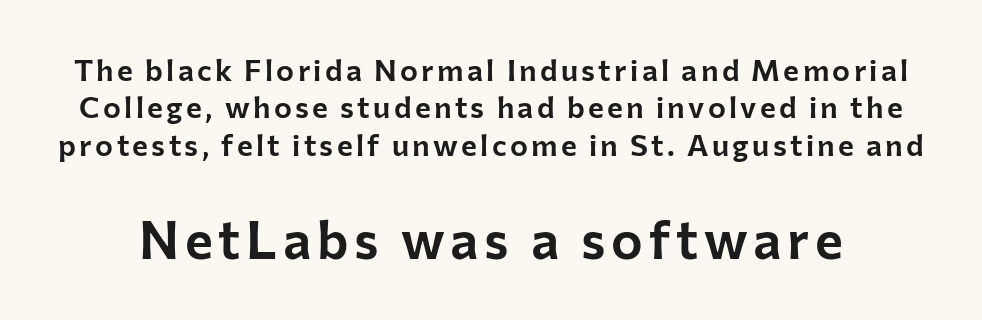
Unmarked baselines from the first word to the last. Letterform terminals end flat and unadorned throughout the passage. Proportional: the letters do not fall into vertical columns. This sample keeps an unexceptional amount of space between lines. The letters stand straight up with perfectly vertical stems.
